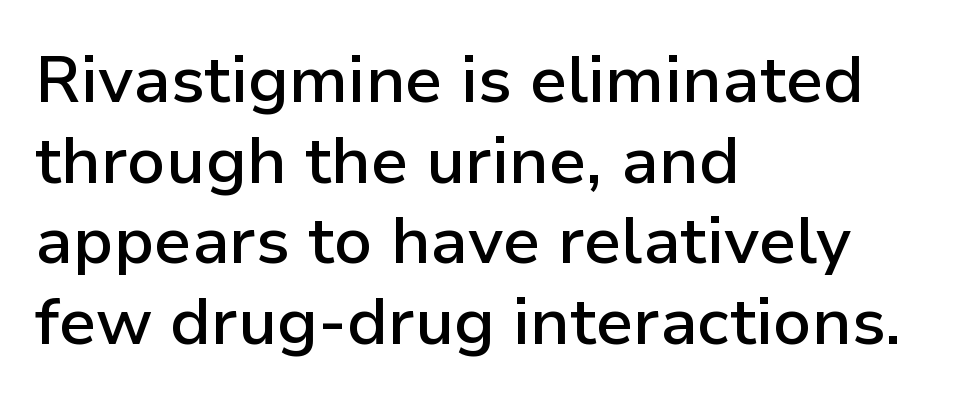
{"serif": "no", "italic": "no", "bold": "semi", "weight": "semibold", "width": "normal", "stroke_contrast": "low", "x_height": "medium", "monospaced": "no", "underline": "no", "align": "left", "line_spacing_ratio": 1.22, "letter_spacing": "normal", "letter_spacing_em": 0.0, "glyph_px": 66}
